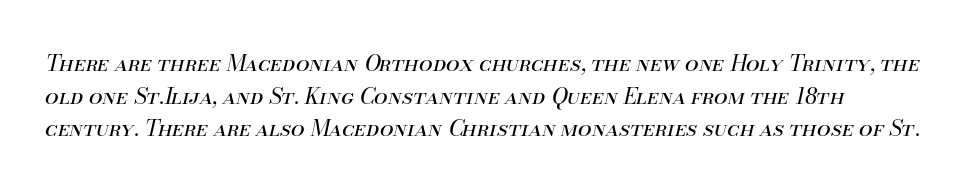
Q: Is the text bold? A: No.
Q: Is the text italic (slanted)? A: Yes, it leans right by about 13 degrees.
Q: Is the text underlined? A: No.
Q: Is the spacing between letters normal or unusually wide? A: Normal.
Q: Is the spacing between lines tight, normal or loose? A: Normal.
